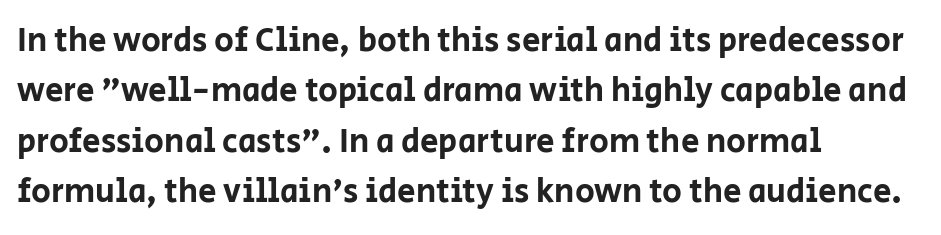
This is roman type, the default non-slanted kind. Nobody drew a line under any word here. Visually the block forms a straight wall on the left and a jagged coastline on the right. Quick note: interline space is typical. Standard letterfit; no display-style spreading of the glyphs.
